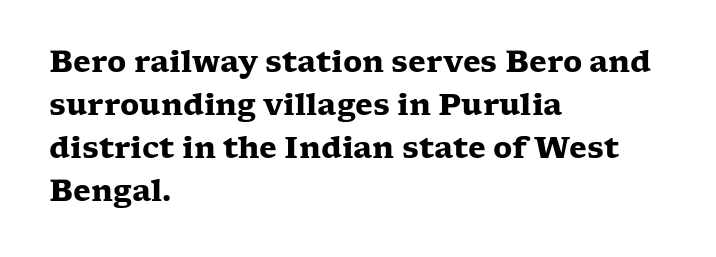
Q: Is the text bold? A: Yes.
Q: Is the text italic (slanted)? A: No, it is upright.
Q: Is the typeface a serif or a sans-serif typeface? A: Serif.
Q: Is the text underlined? A: No.
Q: How is the paragraph aligned? A: Left-aligned.
Q: Is the spacing between letters normal or unusually wide? A: Normal.
Q: Is the spacing between lines tight, normal or loose? A: Normal.
Q: Width (condensed, normal, or wide)? A: Wide.
Q: Stroke contrast? A: Low.
Q: x-height? A: Medium.
Q: Monospaced? A: No.
